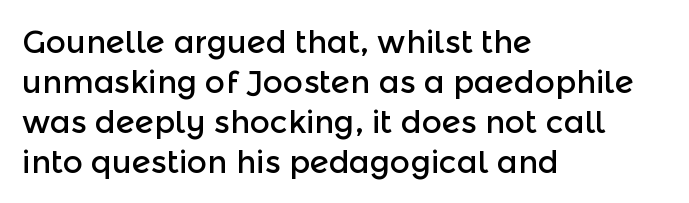
Q: Is the text italic (slanted)? A: No, it is upright.
Q: Is the typeface a serif or a sans-serif typeface? A: Sans-serif.
Q: Is the text underlined? A: No.
Q: How is the paragraph aligned? A: Left-aligned.
Q: Is the spacing between letters normal or unusually wide? A: Normal.
Q: Is the spacing between lines tight, normal or loose? A: Normal.
Q: Width (condensed, normal, or wide)? A: Normal.
Q: x-height? A: Medium.
Q: Monospaced? A: No.
